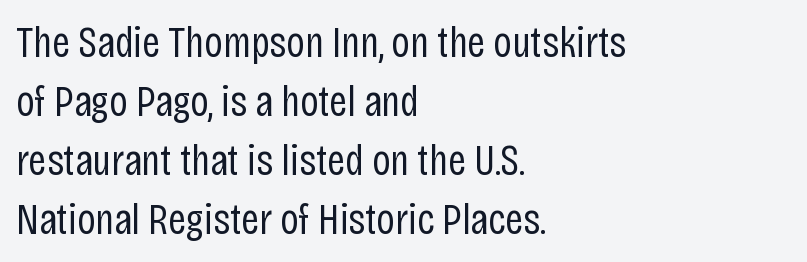
The image shows 44 px regular-weight, condensed sans-serif type, upright; set left-aligned, normal line spacing (1.34x), normal letter spacing, not underlined; low stroke contrast and a large x-height.
